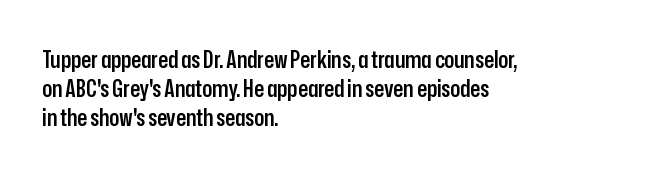
The image shows 23 px text type, upright; set left-aligned, normal line spacing (1.27x), normal letter spacing, not underlined.
